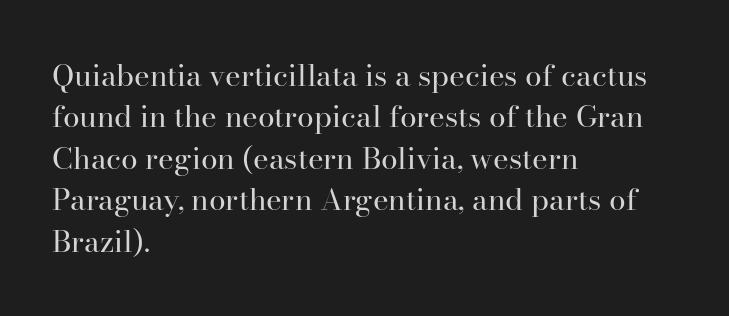
Q: Is the text bold? A: No.
Q: Is the text italic (slanted)? A: No, it is upright.
Q: Is the typeface a serif or a sans-serif typeface? A: Serif.
Q: Is the text underlined? A: No.
Q: How is the paragraph aligned? A: Left-aligned.
Q: Is the spacing between letters normal or unusually wide? A: Normal.
Q: Is the spacing between lines tight, normal or loose? A: Normal.
Q: Width (condensed, normal, or wide)? A: Normal.
Q: Stroke contrast? A: High.
Q: x-height? A: Small.
Q: Monospaced? A: No.
